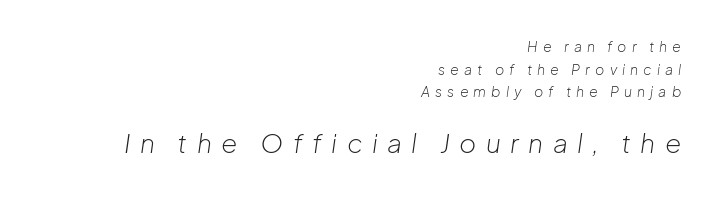
The passage shown is not bold in any degree. The designer gave the closing block more size than the opening block. If you drew a ruler down the right edge, every line would touch it. Does the lettering tilt? It does — this is italic.
